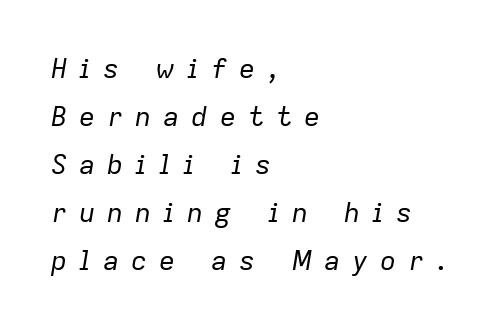
Looking at the ascenders, they clearly lean. Which margin do the lines hug? The left one — the right edge is uneven. Each row of text sits above clean, open space. Students, note that the glyphs here are deliberately spaced far apart.
